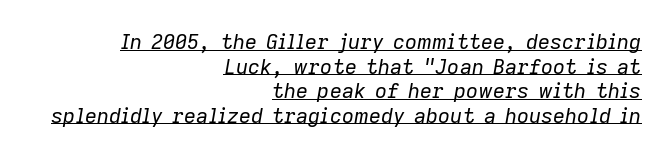
{"italic": "yes", "lean": "right", "slant_degrees": 9, "bold": "no", "underline": "yes", "align": "right", "line_spacing_ratio": 1.17, "letter_spacing": "normal", "letter_spacing_em": 0.0, "glyph_px": 21}
